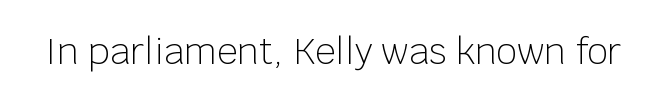
Q: Is the text bold? A: No.
Q: Is the text italic (slanted)? A: No, it is upright.
Q: Is the typeface a serif or a sans-serif typeface? A: Sans-serif.
Q: Is the text underlined? A: No.
Q: Is the spacing between letters normal or unusually wide? A: Normal.
Q: Width (condensed, normal, or wide)? A: Normal.
Q: Stroke contrast? A: Low.
Q: x-height? A: Large.
Q: Monospaced? A: No.
